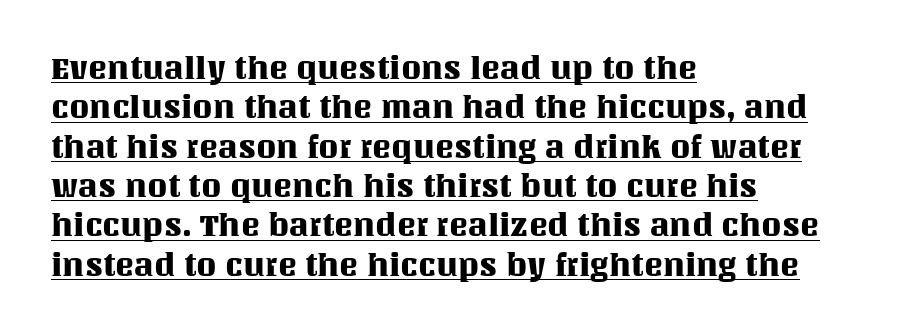
In terms of letterspacing, this is plain default setting. A typesetter would call this proportional, since set widths differ per character. The sample's only ornament is a line tracing under the words. Typeset ragged right — the left edge is the straight one. It's the straight-up-and-down kind of type.
